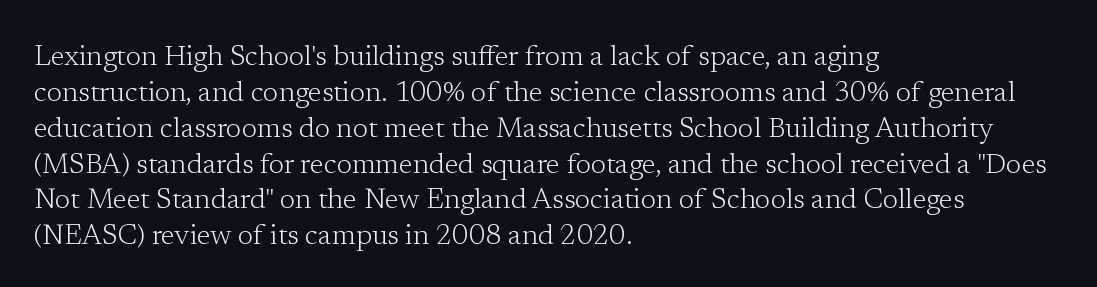
The image shows 28 px light serif type, upright; set left-aligned, normal line spacing (1.28x), normal letter spacing, not underlined; low stroke contrast and a medium x-height.
